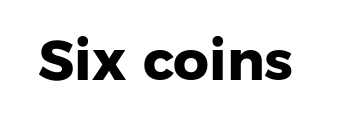
The image shows 56 px heavy sans-serif type; set normal letter spacing, not underlined; low stroke contrast and a medium x-height.
